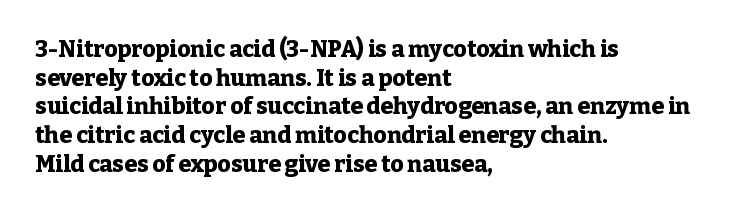
{"italic": "no", "bold": "yes", "underline": "no", "align": "left", "line_spacing": "normal", "line_spacing_ratio": 1.25, "letter_spacing": "normal", "letter_spacing_em": 0.0, "glyph_px": 23}
